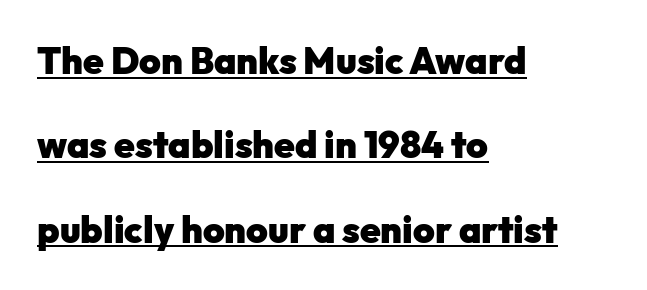
Short and long lines alike share a common starting point at left. Notice the wide empty band between every row — that's loose leading. Bold? Absolutely — the strokes are thick and heavy. This sample uses plain, unmodified letter spacing. Notice how a bar underscores the lettering throughout.
